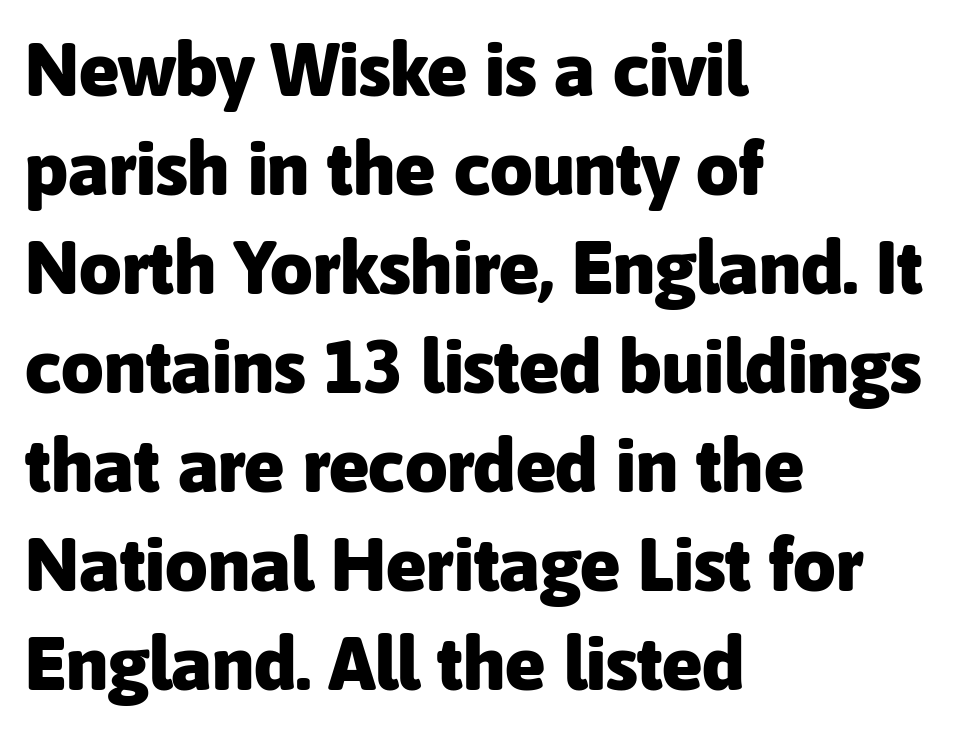
Q: Is the text bold? A: Yes.
Q: Is the text italic (slanted)? A: No, it is upright.
Q: Is the typeface a serif or a sans-serif typeface? A: Sans-serif.
Q: Is the text underlined? A: No.
Q: How is the paragraph aligned? A: Left-aligned.
Q: Is the spacing between letters normal or unusually wide? A: Normal.
Q: Is the spacing between lines tight, normal or loose? A: Normal.
Q: Width (condensed, normal, or wide)? A: Normal.
Q: Stroke contrast? A: Low.
Q: x-height? A: Medium.
Q: Monospaced? A: No.
